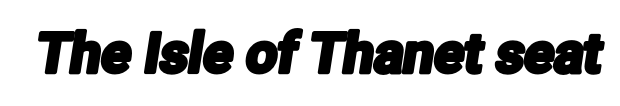
{"serif": "no", "width": "condensed", "stroke_contrast": "low", "x_height": "medium", "monospaced": "no", "underline": "no", "letter_spacing": "normal", "letter_spacing_em": 0.0, "glyph_px": 55}
